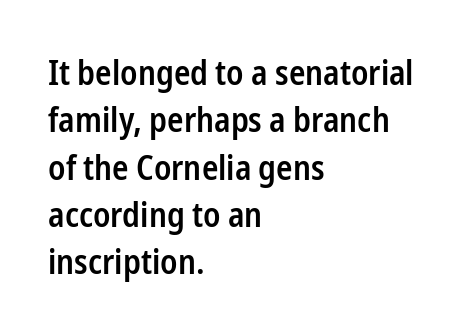
Character widths vary here, with narrow letters taking less room than wide ones. The axis of the letterforms is exactly vertical. Descenders are the only things crossing below the line. Font category for this specimen: sans-serif. These lines carry some extra weight — a demibold, not a full bold. The gaps between neighbouring characters are ordinary and unremarkable.
